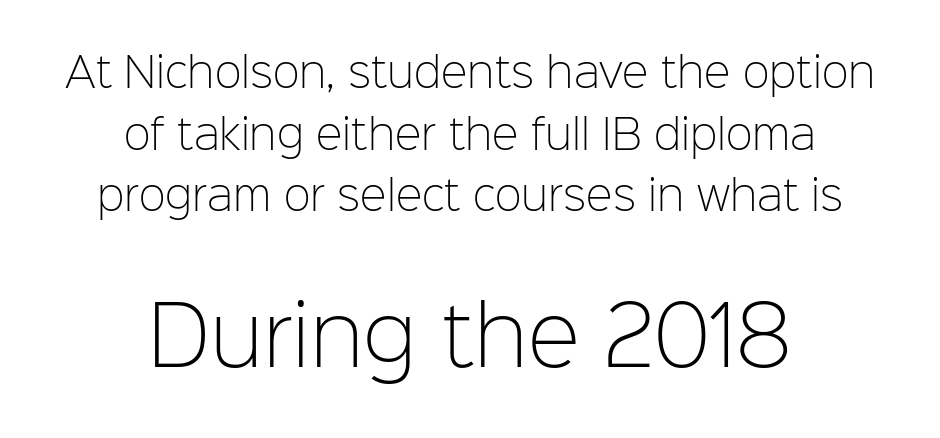
Q: Is the text bold? A: No.
Q: Is the text italic (slanted)? A: No, it is upright.
Q: Is the typeface a serif or a sans-serif typeface? A: Sans-serif.
Q: Is the text underlined? A: No.
Q: How is the paragraph aligned? A: Centered.
Q: Is the spacing between letters normal or unusually wide? A: Normal.
Q: Is the spacing between lines tight, normal or loose? A: Normal.
Q: Which block of text is set in a larger size, the first (top) or the second (bottom)? A: The second (bottom) one.
Q: Width (condensed, normal, or wide)? A: Normal.
Q: Stroke contrast? A: Low.
Q: x-height? A: Medium.
Q: Monospaced? A: No.
